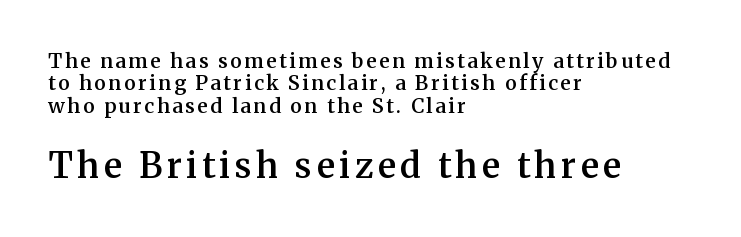
Q: Is the text bold? A: Semi-bold.
Q: Is the text italic (slanted)? A: No, it is upright.
Q: Is the typeface a serif or a sans-serif typeface? A: Serif.
Q: Is the text underlined? A: No.
Q: How is the paragraph aligned? A: Left-aligned.
Q: Is the spacing between lines tight, normal or loose? A: Tight.
Q: Which block of text is set in a larger size, the first (top) or the second (bottom)? A: The second (bottom) one.
Q: Width (condensed, normal, or wide)? A: Normal.
Q: Stroke contrast? A: Medium.
Q: x-height? A: Medium.
Q: Monospaced? A: No.
